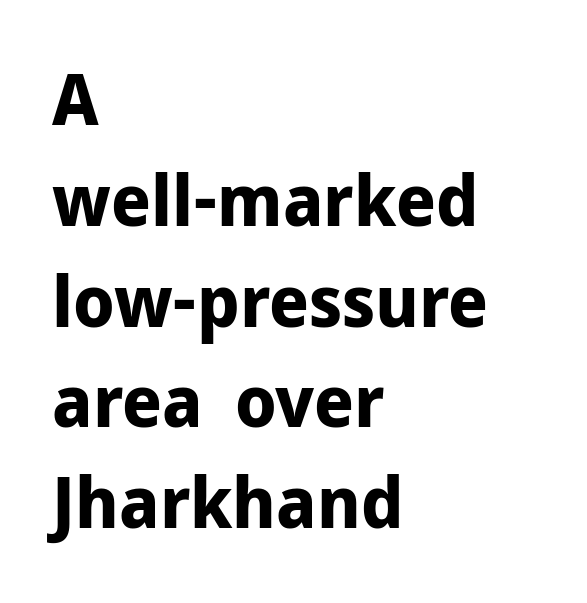
Q: Is the text bold? A: Yes.
Q: Is the text italic (slanted)? A: No, it is upright.
Q: Is the typeface a serif or a sans-serif typeface? A: Sans-serif.
Q: Is the text underlined? A: No.
Q: How is the paragraph aligned? A: Left-aligned.
Q: Is the spacing between letters normal or unusually wide? A: Normal.
Q: Is the spacing between lines tight, normal or loose? A: Normal.
Q: Width (condensed, normal, or wide)? A: Normal.
Q: Stroke contrast? A: Low.
Q: x-height? A: Medium.
Q: Monospaced? A: No.
